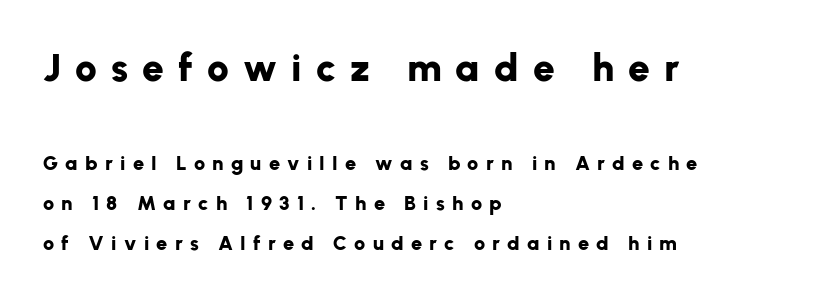
Q: Is the text bold? A: Yes.
Q: Is the text italic (slanted)? A: No, it is upright.
Q: Is the typeface a serif or a sans-serif typeface? A: Sans-serif.
Q: Is the text underlined? A: No.
Q: How is the paragraph aligned? A: Left-aligned.
Q: Is the spacing between letters normal or unusually wide? A: Unusually wide.
Q: Is the spacing between lines tight, normal or loose? A: Loose.
Q: Which block of text is set in a larger size, the first (top) or the second (bottom)? A: The first (top) one.
Q: Width (condensed, normal, or wide)? A: Normal.
Q: Stroke contrast? A: Low.
Q: x-height? A: Medium.
Q: Monospaced? A: No.
